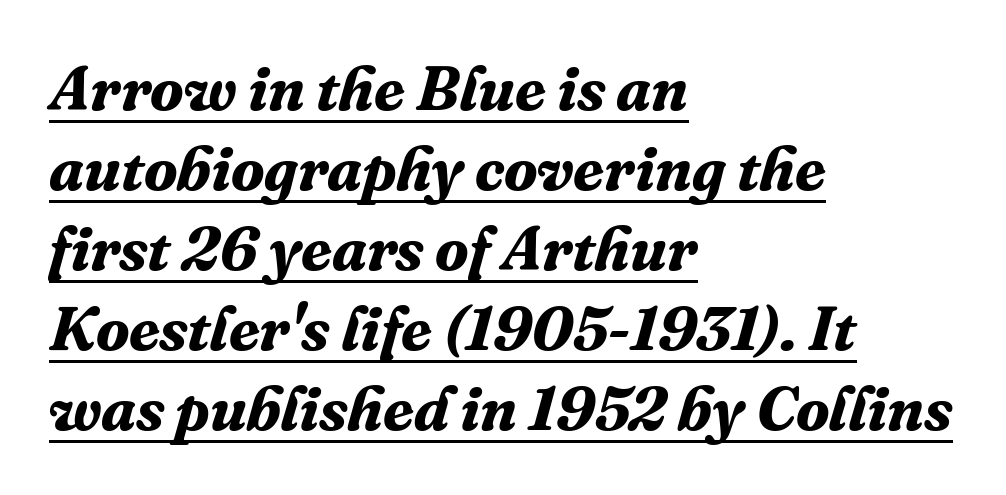
The image shows 62 px bold serif type, italic (leaning right); set left-aligned, normal line spacing (1.29x), normal letter spacing, underlined; medium stroke contrast and a medium x-height.
